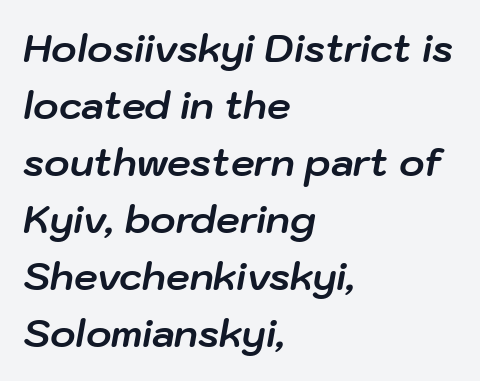
The image shows 38 px bold type, italic (leaning right); set left-aligned, normal line spacing (1.5x), normal letter spacing, not underlined; low stroke contrast and a medium x-height.
